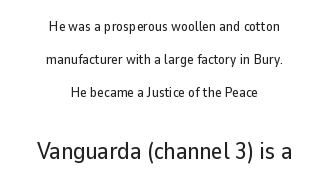
The image shows 24 px text type, upright; set centered, loose line spacing (2.36x), normal letter spacing, not underlined; the second (bottom) block is 1.71x larger.
